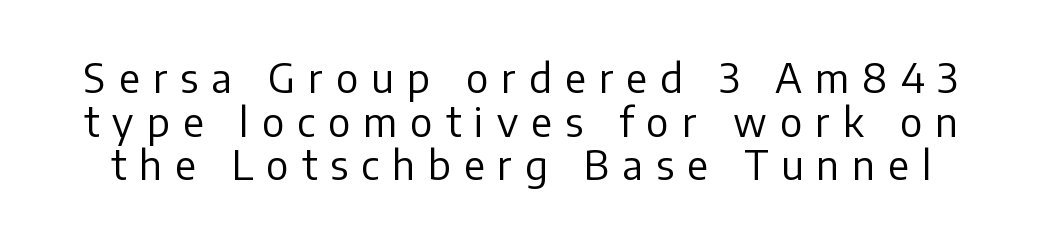
Q: Is the text bold? A: No.
Q: Is the text italic (slanted)? A: No, it is upright.
Q: Is the typeface a serif or a sans-serif typeface? A: Sans-serif.
Q: Is the text underlined? A: No.
Q: Is the spacing between letters normal or unusually wide? A: Unusually wide.
Q: Is the spacing between lines tight, normal or loose? A: Tight.
Q: Width (condensed, normal, or wide)? A: Normal.
Q: Stroke contrast? A: Low.
Q: x-height? A: Medium.
Q: Monospaced? A: No.
